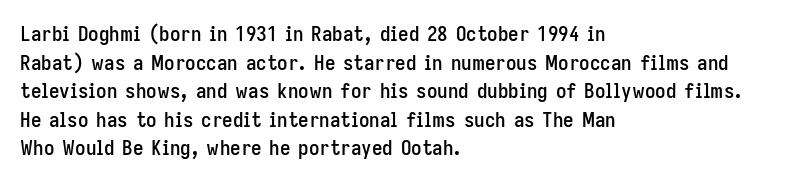
Q: Is the text italic (slanted)? A: No, it is upright.
Q: Is the text underlined? A: No.
Q: How is the paragraph aligned? A: Left-aligned.
Q: Is the spacing between letters normal or unusually wide? A: Normal.
Q: Is the spacing between lines tight, normal or loose? A: Normal.
